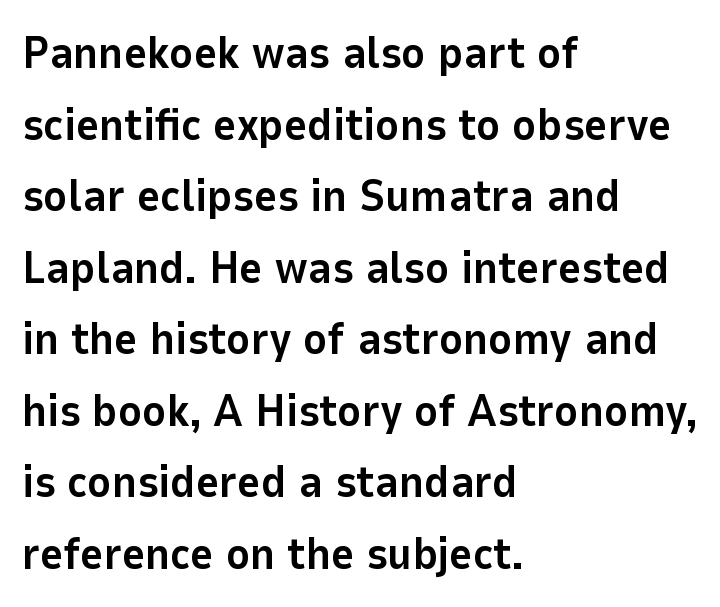
Q: Is the text bold? A: Yes.
Q: Is the text italic (slanted)? A: No, it is upright.
Q: Is the typeface a serif or a sans-serif typeface? A: Sans-serif.
Q: Is the text underlined? A: No.
Q: How is the paragraph aligned? A: Left-aligned.
Q: Is the spacing between letters normal or unusually wide? A: Normal.
Q: Is the spacing between lines tight, normal or loose? A: Normal.
Q: Width (condensed, normal, or wide)? A: Normal.
Q: Stroke contrast? A: Low.
Q: x-height? A: Medium.
Q: Monospaced? A: No.
